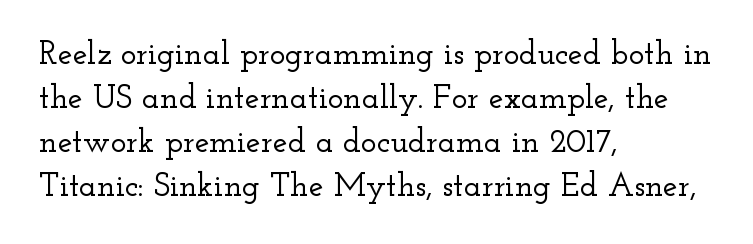
{"serif": "yes", "italic": "no", "width": "wide", "stroke_contrast": "low", "x_height": "small", "monospaced": "no", "underline": "no", "align": "left", "line_spacing": "normal", "line_spacing_ratio": 1.33, "letter_spacing": "normal", "letter_spacing_em": 0.0, "glyph_px": 33}
